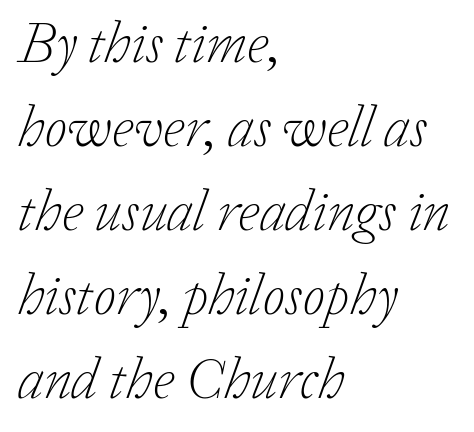
Only glyphs here, with clear space below each row. Slant detected: the letters are inclined. The ragged edge is on the right, which tells us the setting is flush left. Little horizontal feet cap the strokes, marking this as serif type. Spacing between characters is what you'd get straight out of the box. Leading matches the norm, producing a regular column.
